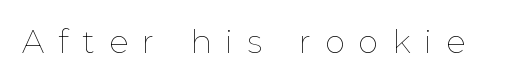
{"italic": "no", "bold": "no", "weight": "thin", "width": "normal", "stroke_contrast": "low", "x_height": "medium", "monospaced": "no", "underline": "no", "letter_spacing": "wide", "letter_spacing_em": 0.44, "glyph_px": 32}
